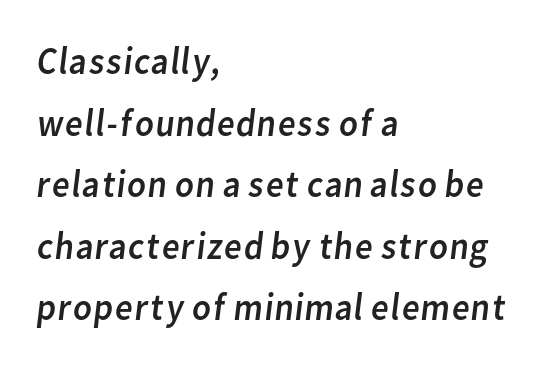
The strokes are not fattened; the text isn't bold. The line-height multiplier appears to be the usual default. Descenders hang freely into open space. The text was rendered using a sans face with plain stroke endings. No extra tracking has been applied to these lines.
